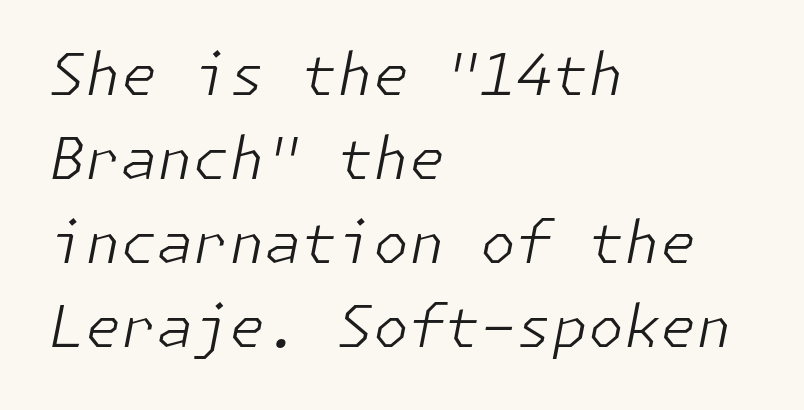
If you drew a ruler down the left edge, every line would touch it. The words here are not underlined. Interline gaps are of average width in this sample. The typesetting does not lean heavy: it is not bold. Tall strokes in this sample are angled rather than plumb. Short note: letters normally spaced.
